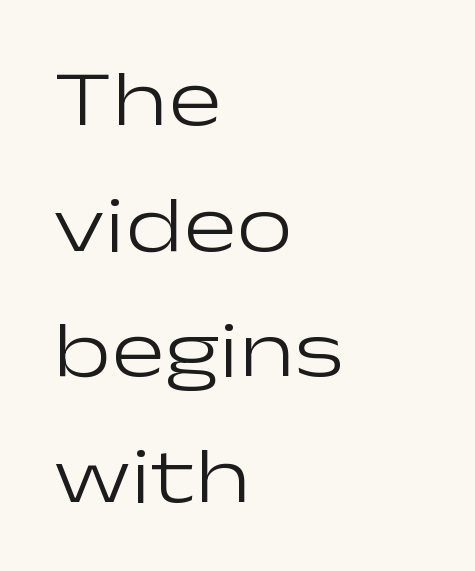
{"serif": "no", "italic": "no", "bold": "no", "weight": "light", "width": "wide", "stroke_contrast": "low", "x_height": "medium", "monospaced": "no", "underline": "no", "align": "left", "line_spacing": "normal", "line_spacing_ratio": 1.57, "letter_spacing": "normal", "letter_spacing_em": 0.0, "glyph_px": 80}
